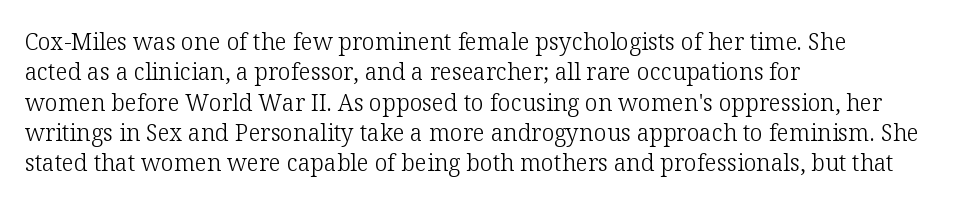
The space directly below the letters is spotless. Caption: standard tracking, unaltered. Vertically, the passage feels balanced, rows spaced as you'd expect. Does the lettering tilt? It doesn't — this is upright.
